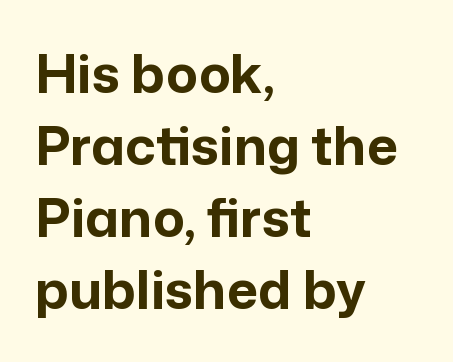
The image shows 53 px bold sans-serif type, upright; set left-aligned, normal line spacing (1.36x), normal letter spacing, not underlined; low stroke contrast and a medium x-height.
